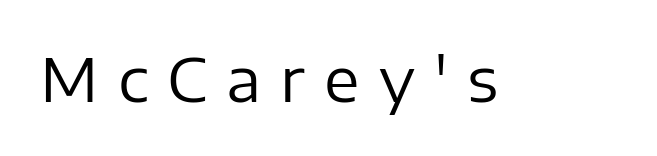
Q: Is the text bold? A: No.
Q: Is the text italic (slanted)? A: No, it is upright.
Q: Is the typeface a serif or a sans-serif typeface? A: Sans-serif.
Q: Is the text underlined? A: No.
Q: Is the spacing between letters normal or unusually wide? A: Unusually wide.
Q: Width (condensed, normal, or wide)? A: Normal.
Q: Stroke contrast? A: Low.
Q: x-height? A: Medium.
Q: Monospaced? A: No.
